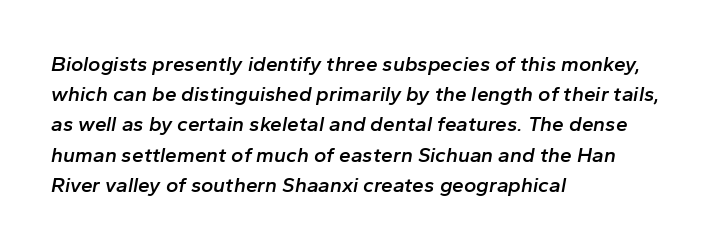
{"italic": "yes", "lean": "right", "slant_degrees": 10, "bold": "semi", "underline": "no", "align": "left", "line_spacing": "normal", "line_spacing_ratio": 1.44, "letter_spacing": "normal", "letter_spacing_em": 0.0, "glyph_px": 21}
